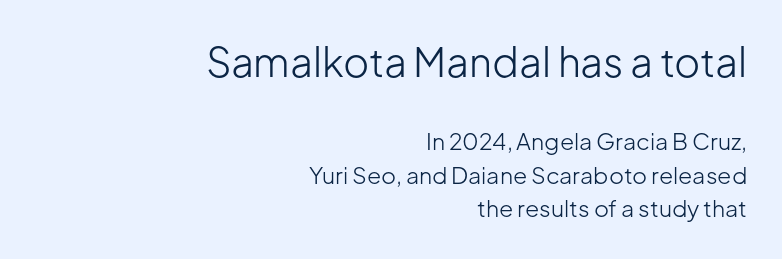
The image shows 40 px light sans-serif type, upright; set right-aligned, normal line spacing (1.47x), normal letter spacing, not underlined; the first (top) block is 1.74x larger; low stroke contrast and a medium x-height.
